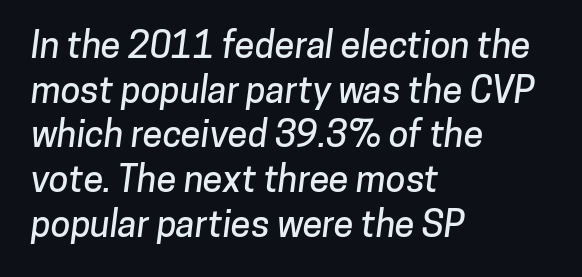
Q: Is the typeface a serif or a sans-serif typeface? A: Sans-serif.
Q: Is the text underlined? A: No.
Q: How is the paragraph aligned? A: Left-aligned.
Q: Is the spacing between letters normal or unusually wide? A: Normal.
Q: Width (condensed, normal, or wide)? A: Normal.
Q: Stroke contrast? A: Low.
Q: x-height? A: Medium.
Q: Monospaced? A: No.
